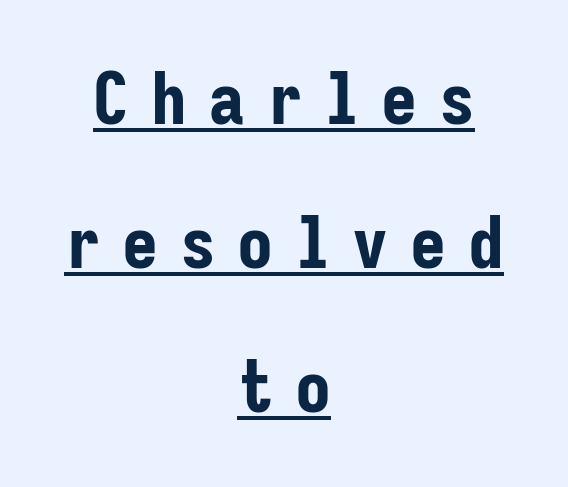
Q: Is the text bold? A: Yes.
Q: Is the text italic (slanted)? A: No, it is upright.
Q: Is the typeface a serif or a sans-serif typeface? A: Sans-serif.
Q: Is the text underlined? A: Yes.
Q: How is the paragraph aligned? A: Centered.
Q: Is the spacing between letters normal or unusually wide? A: Unusually wide.
Q: Is the spacing between lines tight, normal or loose? A: Loose.
Q: Width (condensed, normal, or wide)? A: Condensed.
Q: Stroke contrast? A: Low.
Q: x-height? A: Medium.
Q: Monospaced? A: Yes.
